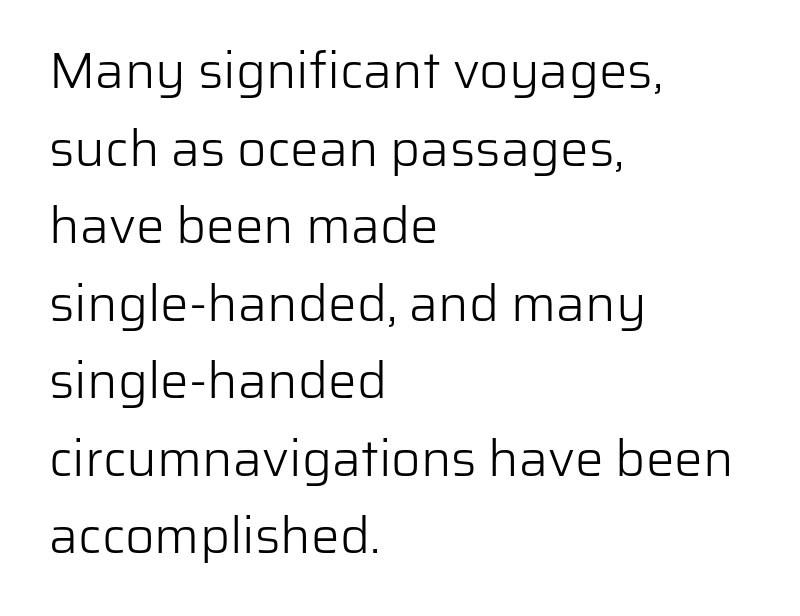
Q: Is the text bold? A: No.
Q: Is the text italic (slanted)? A: No, it is upright.
Q: Is the typeface a serif or a sans-serif typeface? A: Sans-serif.
Q: Is the text underlined? A: No.
Q: How is the paragraph aligned? A: Left-aligned.
Q: Is the spacing between letters normal or unusually wide? A: Normal.
Q: Is the spacing between lines tight, normal or loose? A: Normal.
Q: Width (condensed, normal, or wide)? A: Normal.
Q: Stroke contrast? A: Low.
Q: x-height? A: Medium.
Q: Monospaced? A: No.
